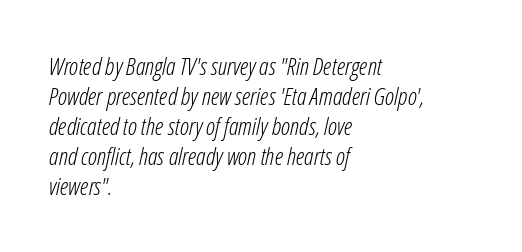
{"italic": "yes", "lean": "right", "slant_degrees": 12, "bold": "no", "underline": "no", "align": "left", "line_spacing": "normal", "line_spacing_ratio": 1.25, "letter_spacing": "normal", "letter_spacing_em": 0.0, "glyph_px": 24}
